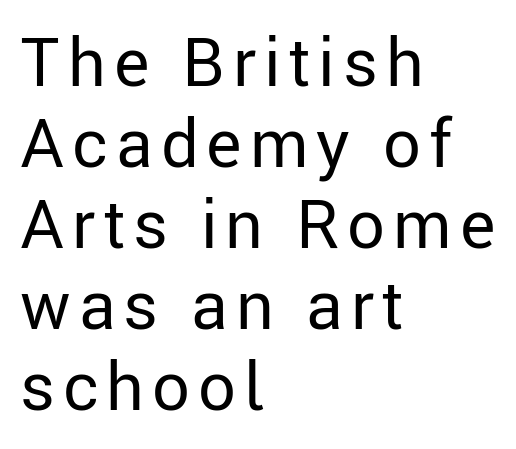
What kind of face is this? One without serifs — a sans. Posture: upright roman. Descenders are the only things crossing below the line. Spacing verdict: proportional, widths tailored to each character. Is this a heavy cut? Hardly; it is regular or lighter.
